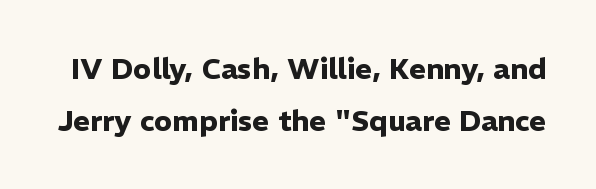
The image shows 29 px heavy sans-serif type, upright; set line spacing 1.79x, normal letter spacing, not underlined; low stroke contrast and a medium x-height.
